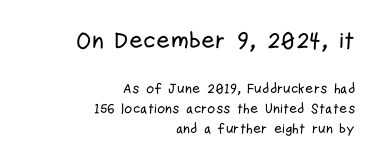
The image shows 24 px text type, upright; set right-aligned, normal line spacing (1.41x), normal letter spacing, not underlined; the first (top) block is 1.71x larger.
